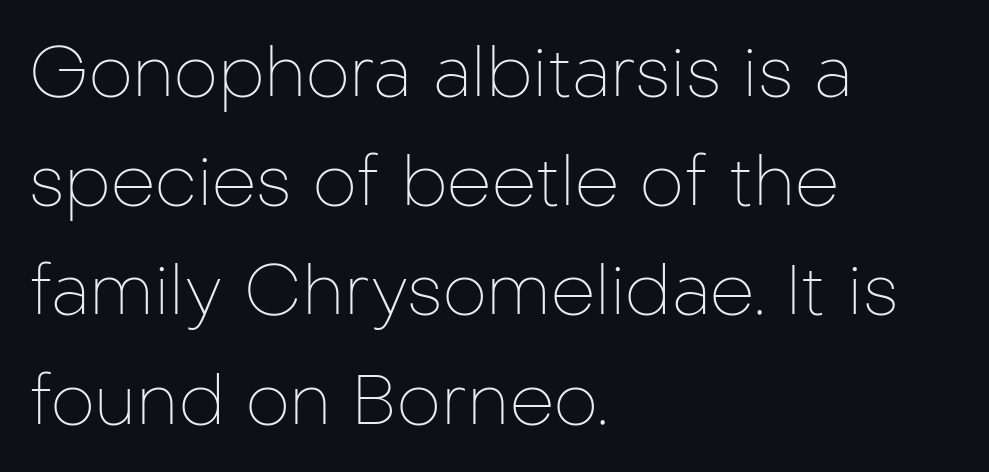
{"serif": "no", "italic": "no", "bold": "no", "weight": "thin", "width": "normal", "stroke_contrast": "low", "x_height": "medium", "monospaced": "no", "underline": "no", "align": "left", "line_spacing": "normal", "line_spacing_ratio": 1.56, "letter_spacing": "normal", "letter_spacing_em": 0.0, "glyph_px": 70}
